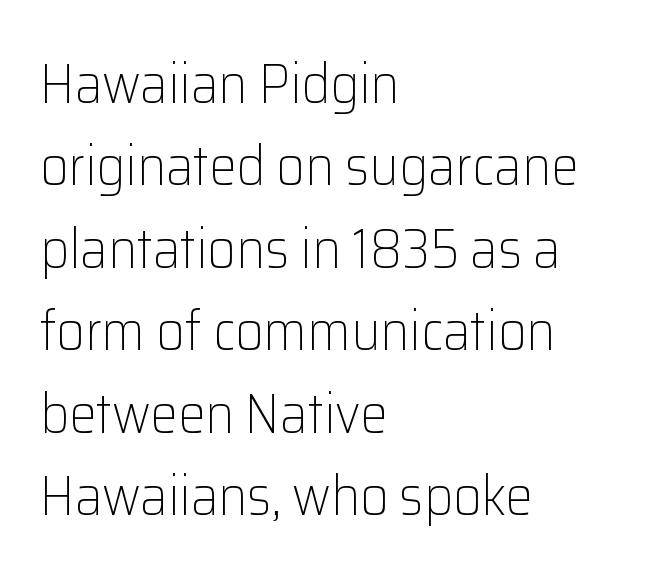
The image shows 55 px light sans-serif type, upright; set left-aligned, normal line spacing (1.5x), normal letter spacing, not underlined; low stroke contrast and a medium x-height.
